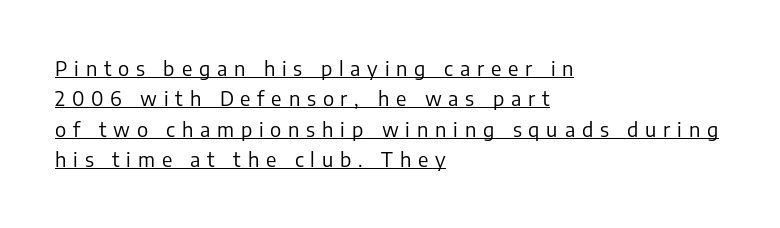
Does the lettering tilt? It doesn't — this is upright. Summary of weight: not heavy and not bold. Evenly set lines give the paragraph a standard silhouette. The rendering anchors every line to the left-hand side. The tracking reads as deliberately expanded to a designer's eye.
